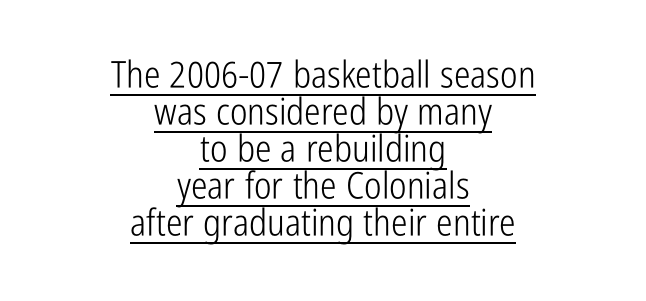
The image shows 37 px light, condensed sans-serif type, upright; set centered, tight line spacing (1.0x), normal letter spacing, underlined; low stroke contrast and a medium x-height.
